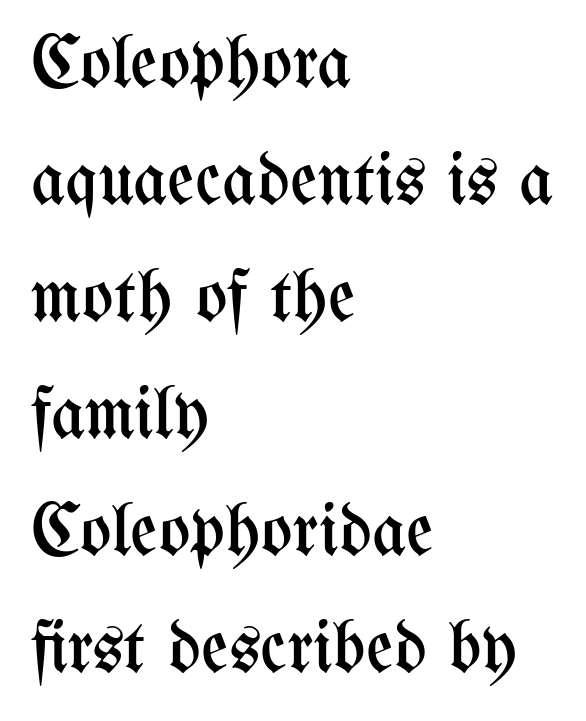
Regular leading. The face used here is proportionally spaced, like ordinary book or web type. No heavy texture on the line: the type isn't bold. A student would call this left alignment; a typographer would say flush left, rag right. A clean baseline with only descenders dipping below it.
